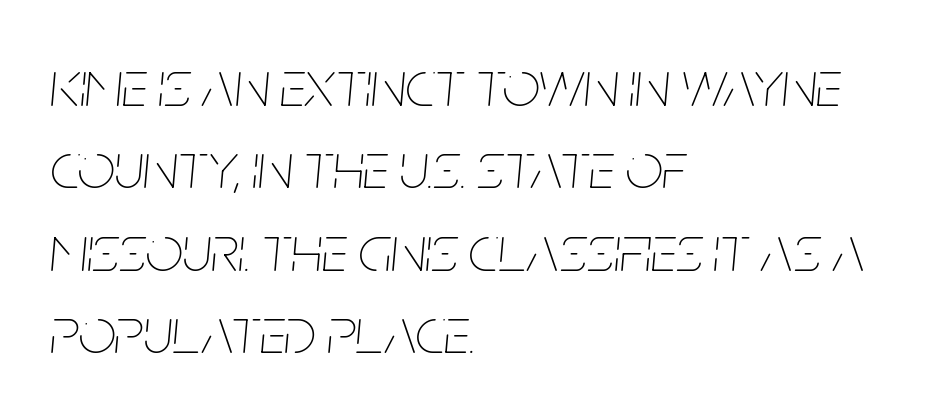
{"italic": "yes", "lean": "right", "slant_degrees": 5, "bold": "no", "weight": "thin", "width": "condensed", "stroke_contrast": "low", "x_height": "large", "monospaced": "no", "underline": "no", "align": "left", "line_spacing": "normal", "line_spacing_ratio": 1.25, "letter_spacing": "normal", "letter_spacing_em": 0.0, "glyph_px": 66}
